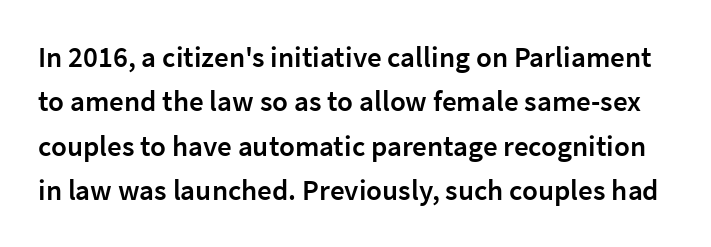
Q: Is the text bold? A: Semi-bold.
Q: Is the text italic (slanted)? A: No, it is upright.
Q: Is the typeface a serif or a sans-serif typeface? A: Sans-serif.
Q: Is the text underlined? A: No.
Q: Is the spacing between letters normal or unusually wide? A: Normal.
Q: Is the spacing between lines tight, normal or loose? A: Normal.
Q: Width (condensed, normal, or wide)? A: Normal.
Q: Stroke contrast? A: Low.
Q: x-height? A: Medium.
Q: Monospaced? A: No.
